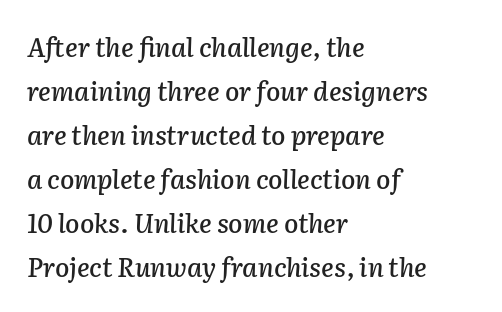
The image shows 26 px text type, italic (leaning right); set left-aligned, normal line spacing (1.69x), normal letter spacing, not underlined.
